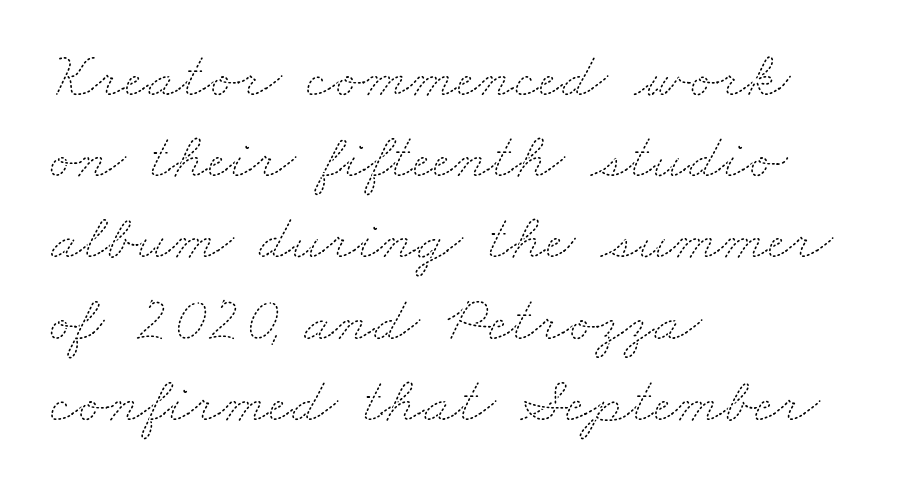
The image shows 65 px thin, wide type; set left-aligned, normal line spacing (1.25x), normal letter spacing, not underlined; medium stroke contrast and a small x-height.
